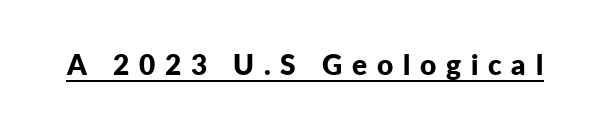
Q: Is the text bold? A: Yes.
Q: Is the text italic (slanted)? A: No, it is upright.
Q: Is the typeface a serif or a sans-serif typeface? A: Sans-serif.
Q: Is the text underlined? A: Yes.
Q: Is the spacing between letters normal or unusually wide? A: Unusually wide.
Q: Width (condensed, normal, or wide)? A: Normal.
Q: Stroke contrast? A: Low.
Q: x-height? A: Medium.
Q: Monospaced? A: No.
